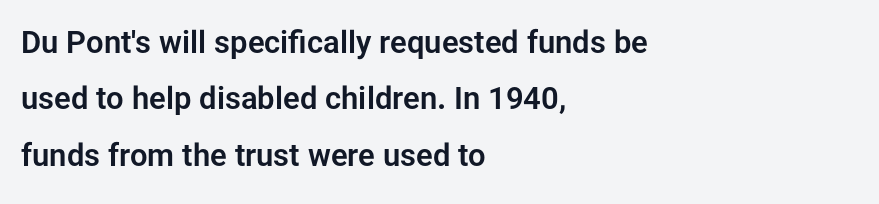
Q: Is the text italic (slanted)? A: No, it is upright.
Q: Is the typeface a serif or a sans-serif typeface? A: Sans-serif.
Q: Is the text underlined? A: No.
Q: How is the paragraph aligned? A: Left-aligned.
Q: Is the spacing between letters normal or unusually wide? A: Normal.
Q: Width (condensed, normal, or wide)? A: Normal.
Q: Stroke contrast? A: Low.
Q: x-height? A: Medium.
Q: Monospaced? A: No.
